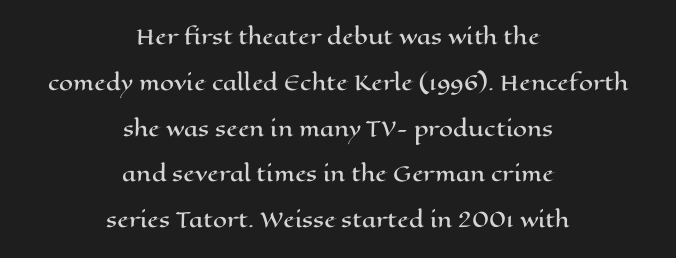
{"italic": "no", "underline": "no", "align": "center", "line_spacing": "loose", "line_spacing_ratio": 2.29, "letter_spacing": "normal", "letter_spacing_em": 0.0, "glyph_px": 20}
